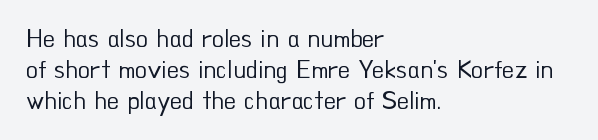
The image shows 25 px text type, upright; set left-aligned, normal line spacing (1.25x), normal letter spacing, not underlined.
